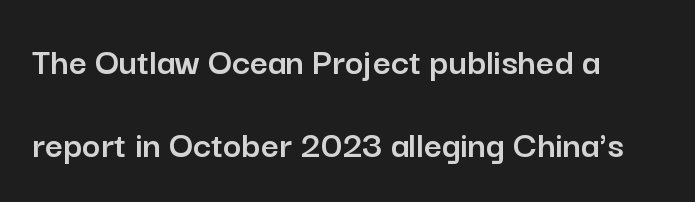
{"serif": "no", "italic": "no", "width": "normal", "stroke_contrast": "low", "x_height": "medium", "monospaced": "no", "underline": "no", "line_spacing": "loose", "line_spacing_ratio": 2.14, "letter_spacing": "normal", "letter_spacing_em": 0.0, "glyph_px": 39}
